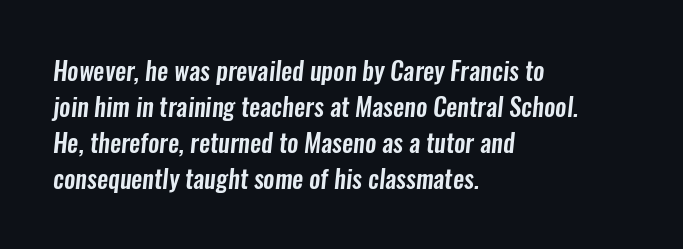
Q: Is the text underlined? A: No.
Q: How is the paragraph aligned? A: Left-aligned.
Q: Is the spacing between letters normal or unusually wide? A: Normal.
Q: Is the spacing between lines tight, normal or loose? A: Normal.
